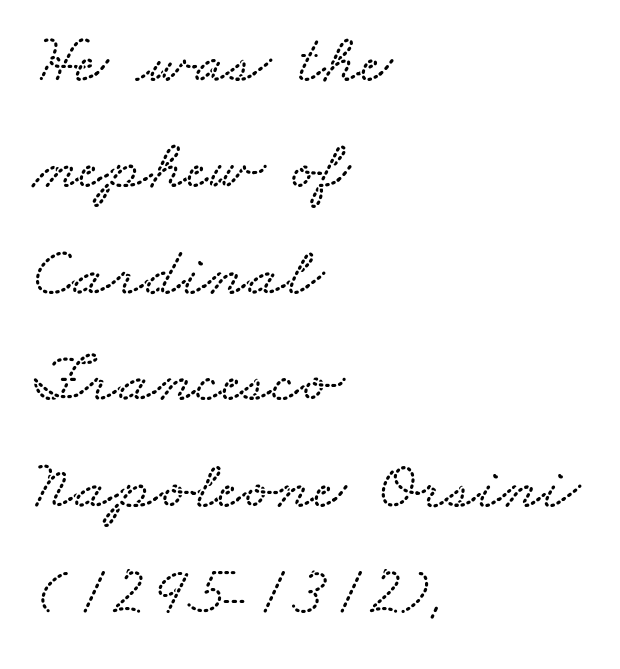
The image shows 70 px wide type; set left-aligned, normal line spacing (1.52x), normal letter spacing, not underlined; low stroke contrast and a small x-height.
